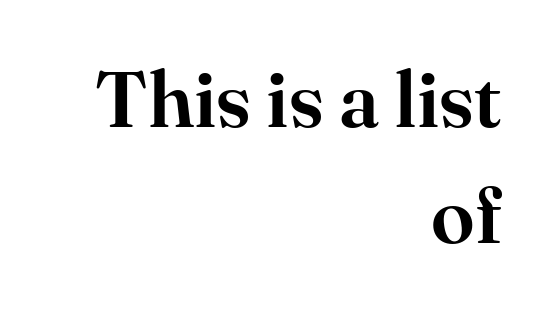
The image shows 79 px serif type, upright; set right-aligned, normal line spacing (1.47x), normal letter spacing, not underlined; high stroke contrast and a small x-height.
